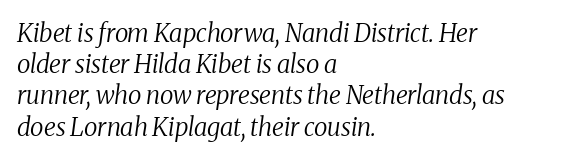
There's an unmistakable incline to the writing here. The space between consecutive lines is moderate. The rag falls on the right side of this text block. Letters rest on an invisible, unmarked baseline. The passage shown is not bold in any degree.
